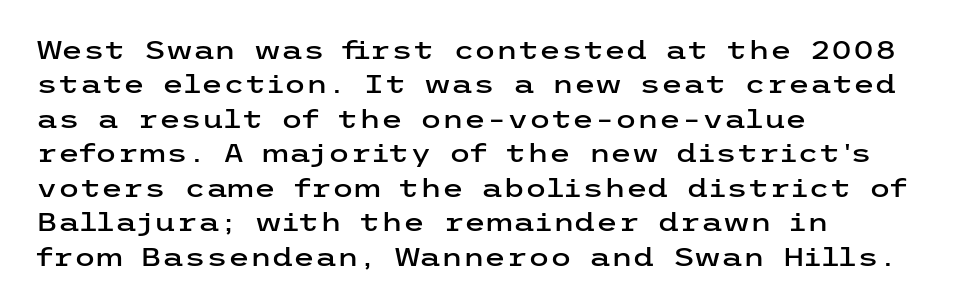
{"italic": "no", "underline": "no", "align": "left", "line_spacing": "normal", "line_spacing_ratio": 1.38, "letter_spacing": "normal", "letter_spacing_em": 0.0, "glyph_px": 25}
